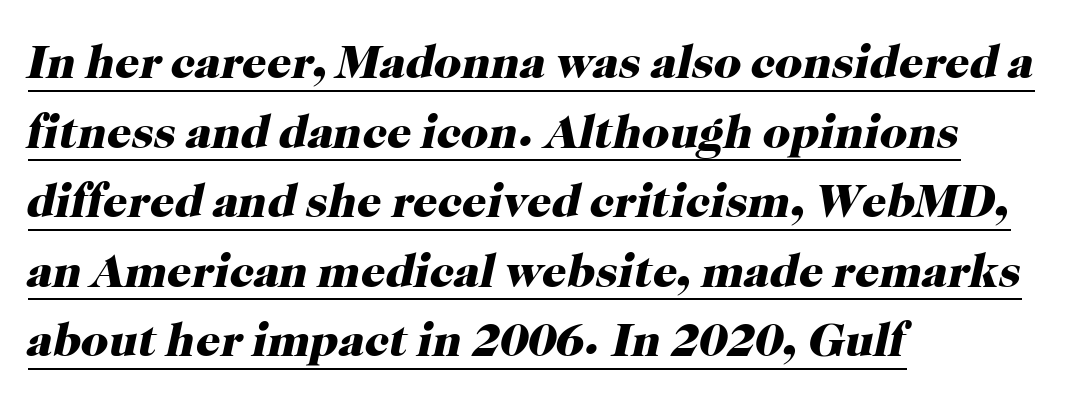
Q: Is the text bold? A: Yes.
Q: Is the text italic (slanted)? A: Yes, it leans right by about 12 degrees.
Q: Is the typeface a serif or a sans-serif typeface? A: Serif.
Q: Is the text underlined? A: Yes.
Q: How is the paragraph aligned? A: Left-aligned.
Q: Is the spacing between letters normal or unusually wide? A: Normal.
Q: Is the spacing between lines tight, normal or loose? A: Normal.
Q: Width (condensed, normal, or wide)? A: Normal.
Q: Stroke contrast? A: High.
Q: x-height? A: Medium.
Q: Monospaced? A: No.
